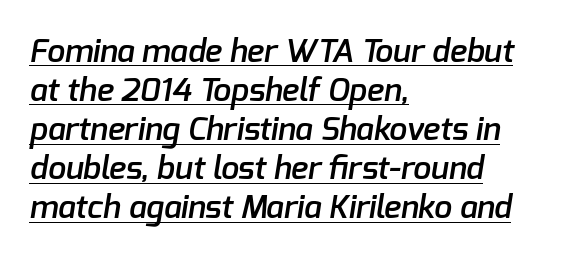
Q: Is the text bold? A: Semi-bold.
Q: Is the typeface a serif or a sans-serif typeface? A: Sans-serif.
Q: Is the text underlined? A: Yes.
Q: How is the paragraph aligned? A: Left-aligned.
Q: Is the spacing between letters normal or unusually wide? A: Normal.
Q: Width (condensed, normal, or wide)? A: Normal.
Q: Stroke contrast? A: Low.
Q: x-height? A: Medium.
Q: Monospaced? A: No.
